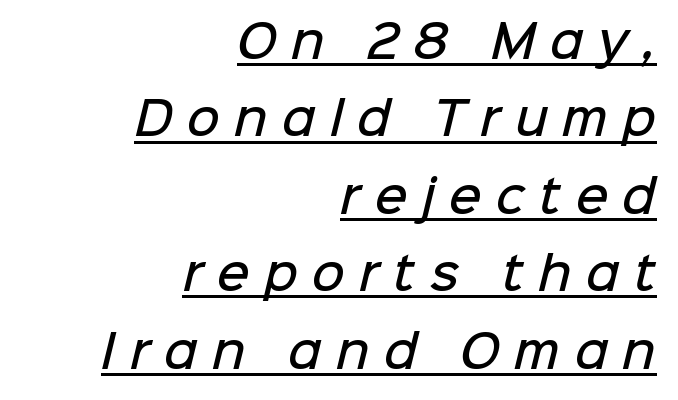
The image shows 45 px semibold sans-serif type; set right-aligned, line spacing 1.72x, unusually wide letter spacing (+0.32 em), underlined; low stroke contrast and a medium x-height.
